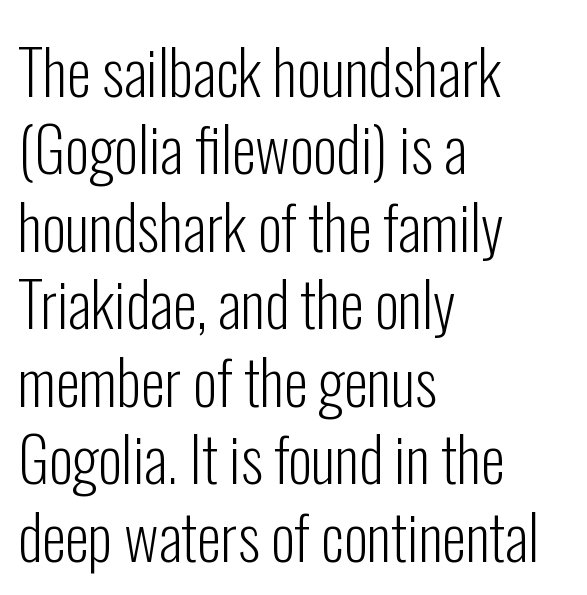
Q: Is the text bold? A: No.
Q: Is the text italic (slanted)? A: No, it is upright.
Q: Is the typeface a serif or a sans-serif typeface? A: Sans-serif.
Q: Is the text underlined? A: No.
Q: How is the paragraph aligned? A: Left-aligned.
Q: Is the spacing between letters normal or unusually wide? A: Normal.
Q: Is the spacing between lines tight, normal or loose? A: Normal.
Q: Width (condensed, normal, or wide)? A: Condensed.
Q: Stroke contrast? A: Low.
Q: x-height? A: Medium.
Q: Monospaced? A: No.
